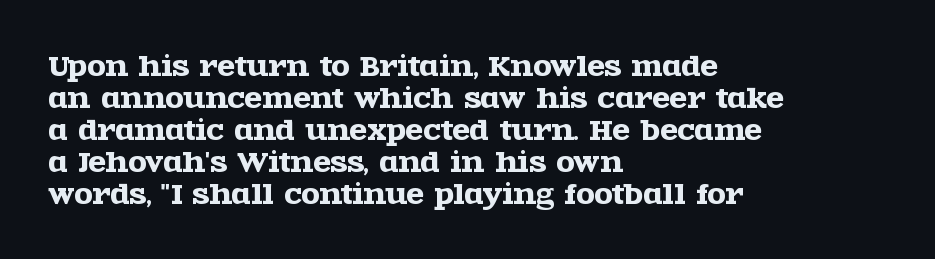
Q: Is the text italic (slanted)? A: No, it is upright.
Q: Is the text underlined? A: No.
Q: How is the paragraph aligned? A: Left-aligned.
Q: Is the spacing between letters normal or unusually wide? A: Normal.
